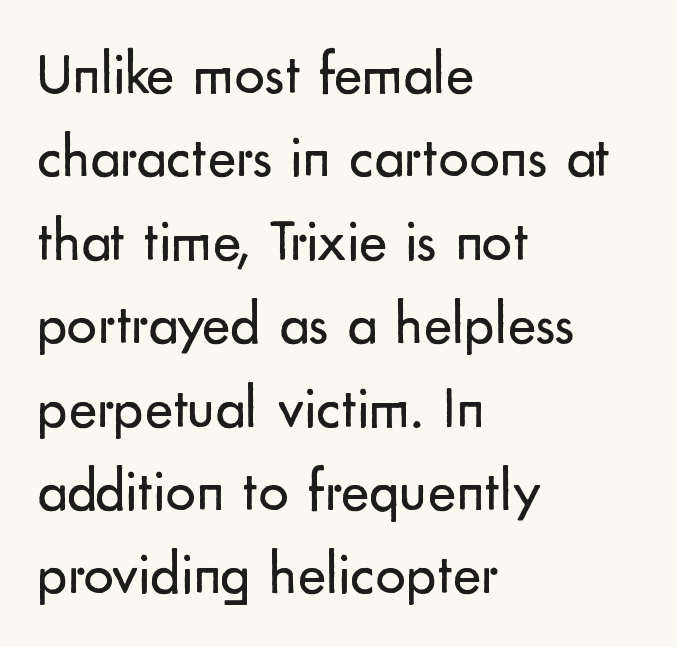
{"serif": "no", "italic": "no", "bold": "no", "weight": "regular", "width": "normal", "stroke_contrast": "low", "x_height": "small", "monospaced": "no", "underline": "no", "align": "left", "line_spacing": "normal", "line_spacing_ratio": 1.39, "letter_spacing": "normal", "letter_spacing_em": 0.0, "glyph_px": 60}
